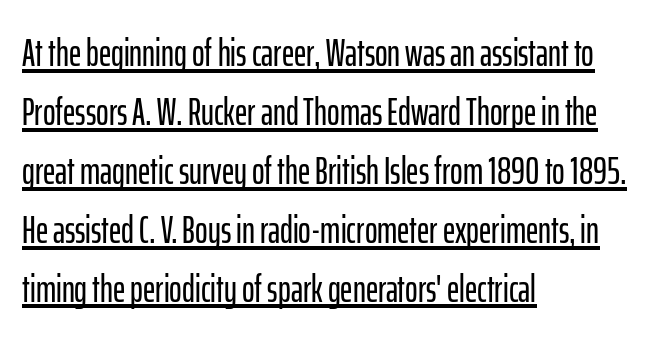
{"serif": "no", "italic": "no", "width": "condensed", "stroke_contrast": "low", "x_height": "medium", "monospaced": "no", "underline": "yes", "align": "left", "line_spacing": "normal", "line_spacing_ratio": 1.55, "letter_spacing": "normal", "letter_spacing_em": 0.0, "glyph_px": 38}
